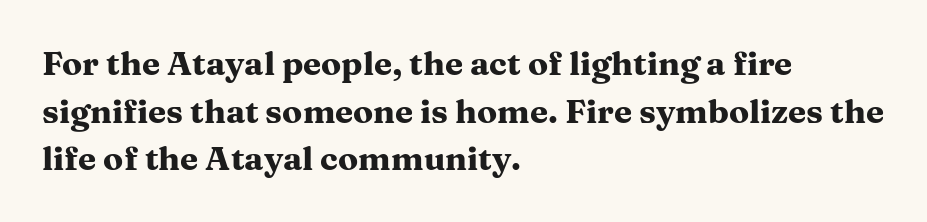
The space between consecutive lines is moderate. Notice how thick the strokes are: this is what a full bold looks like. Think of a printed novel: that variable character pitch is what you see here. Casual observation: everything's shoved over to the left.
